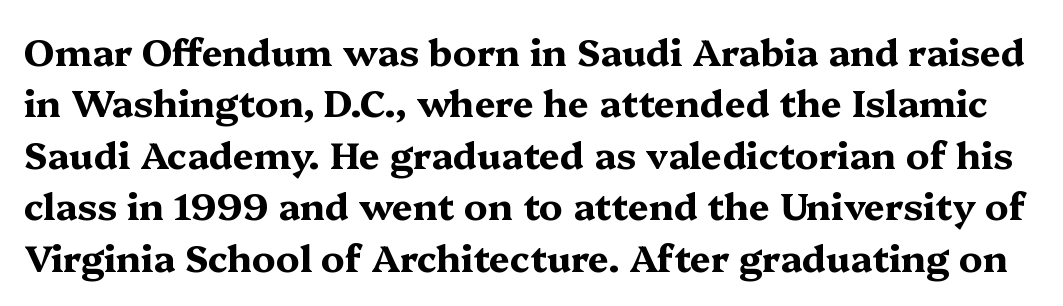
Spacing verdict: proportional, widths tailored to each character. Is the letter spacing exaggerated? No — it looks like the ordinary default. Look at the stroke-to-counter ratio: heavy, a bold. How would I describe the line gaps? Plain and ordinary.
